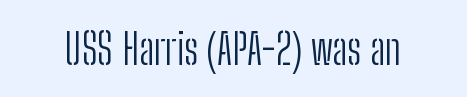
Q: Is the text bold? A: No.
Q: Is the text italic (slanted)? A: No, it is upright.
Q: Is the typeface a serif or a sans-serif typeface? A: Sans-serif.
Q: Is the text underlined? A: No.
Q: Is the spacing between letters normal or unusually wide? A: Normal.
Q: Width (condensed, normal, or wide)? A: Condensed.
Q: Stroke contrast? A: Low.
Q: x-height? A: Medium.
Q: Monospaced? A: No.
